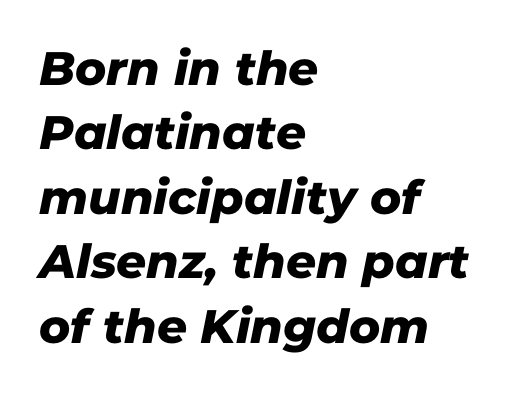
Character widths vary here, with narrow letters taking less room than wide ones. Leftover space on each line is placed entirely after the last word. Characters follow at the spacing the type designer built in. Quick note: underline off. This is sans-serif lettering, the kind often seen on screens and signage.
